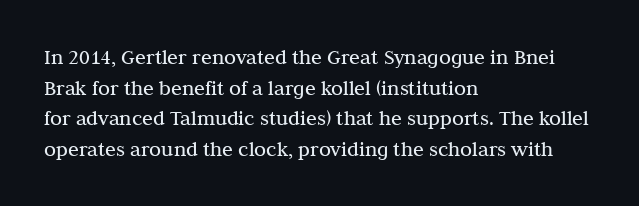
Here the glyphs are tracked normally, forming tight word shapes. This sample keeps an unexceptional amount of space between lines. Every character sits straight up, as roman type does. Each stroke keeps to a modest, everyday thickness or less. This rendering uses left alignment, leaving the right contour irregular. Descenders are the only things crossing below the line.
